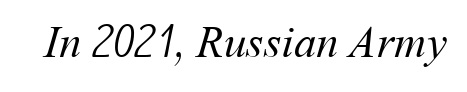
The image shows 45 px regular-weight type; set normal letter spacing, not underlined; medium stroke contrast and a medium x-height.
